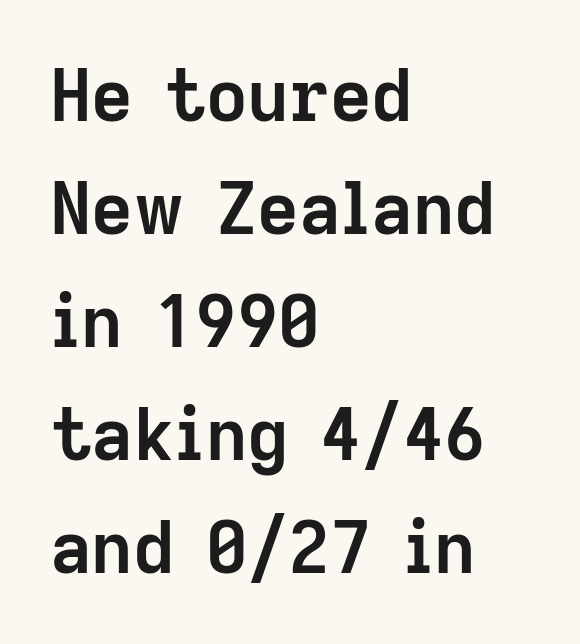
Q: Is the text bold? A: Yes.
Q: Is the text italic (slanted)? A: No, it is upright.
Q: Is the typeface a serif or a sans-serif typeface? A: Sans-serif.
Q: Is the text underlined? A: No.
Q: How is the paragraph aligned? A: Left-aligned.
Q: Is the spacing between letters normal or unusually wide? A: Normal.
Q: Is the spacing between lines tight, normal or loose? A: Normal.
Q: Width (condensed, normal, or wide)? A: Normal.
Q: Stroke contrast? A: Low.
Q: x-height? A: Medium.
Q: Monospaced? A: No.
